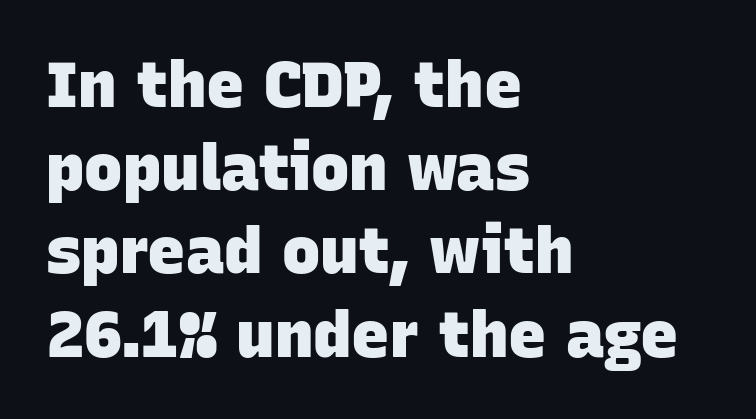
In terms of letterform style, serifs are entirely absent. The typesetter chose a ragged-right arrangement here. Underlining? Definitely not there. The letters are bold, with thick, heavy strokes.
